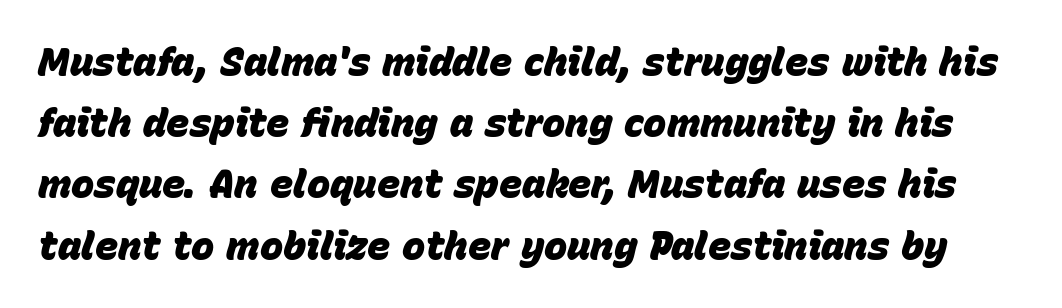
Q: Is the text bold? A: Yes.
Q: Is the text italic (slanted)? A: Yes, it leans right by about 15 degrees.
Q: Is the text underlined? A: No.
Q: Is the spacing between letters normal or unusually wide? A: Normal.
Q: Is the spacing between lines tight, normal or loose? A: Normal.
Q: Width (condensed, normal, or wide)? A: Normal.
Q: Stroke contrast? A: Low.
Q: x-height? A: Large.
Q: Monospaced? A: No.
